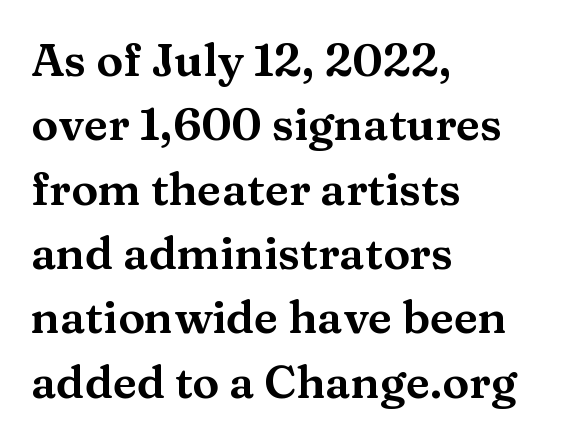
The image shows 45 px wide serif type, upright; set left-aligned, normal line spacing (1.43x), normal letter spacing, not underlined; medium stroke contrast and a medium x-height.
